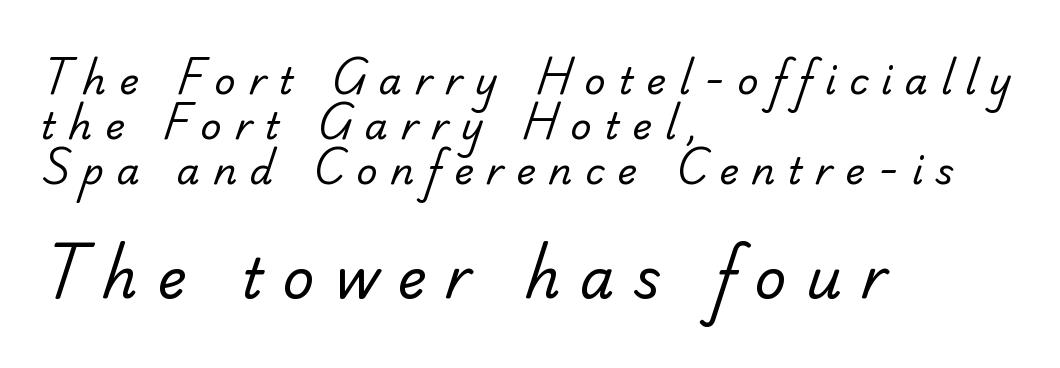
Q: Is the text bold? A: No.
Q: Is the typeface a serif or a sans-serif typeface? A: Sans-serif.
Q: Is the text underlined? A: No.
Q: How is the paragraph aligned? A: Left-aligned.
Q: Is the spacing between letters normal or unusually wide? A: Unusually wide.
Q: Which block of text is set in a larger size, the first (top) or the second (bottom)? A: The second (bottom) one.
Q: Width (condensed, normal, or wide)? A: Normal.
Q: Stroke contrast? A: Low.
Q: x-height? A: Small.
Q: Monospaced? A: No.
